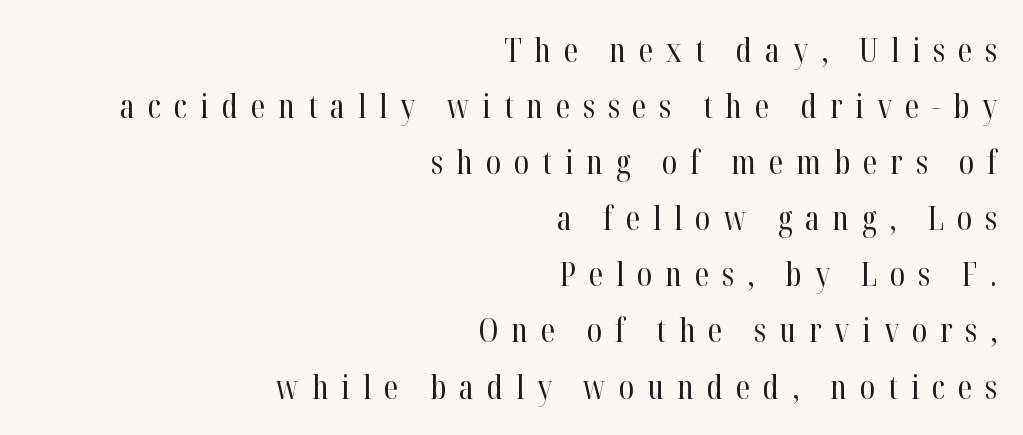
{"serif": "yes", "italic": "no", "bold": "no", "weight": "regular", "width": "condensed", "stroke_contrast": "high", "x_height": "medium", "monospaced": "no", "underline": "no", "align": "right", "line_spacing": "normal", "line_spacing_ratio": 1.7, "letter_spacing": "wide", "letter_spacing_em": 0.39, "glyph_px": 33}
